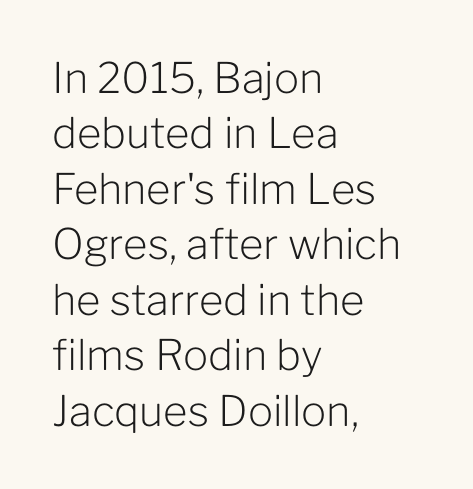
Rendered with straight, roman letterforms. The lines sit at an ordinary, default distance from one another. No word sits above an underline. Compared with typical body copy, the letter spacing here is the same. The weight tops out at a normal text grade.
